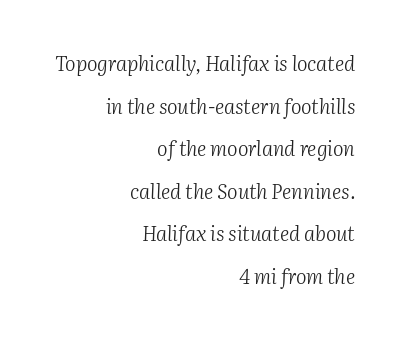
{"italic": "yes", "lean": "right", "slant_degrees": 2, "bold": "no", "underline": "no", "align": "right", "line_spacing": "loose", "line_spacing_ratio": 2.13, "letter_spacing": "normal", "letter_spacing_em": 0.0, "glyph_px": 20}
